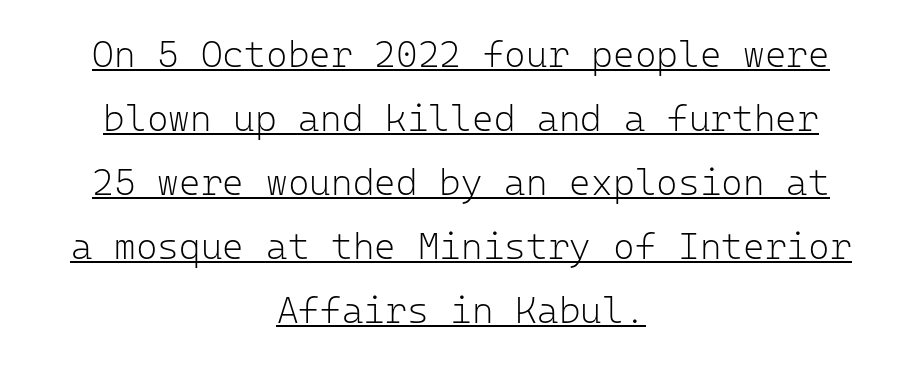
Q: Is the text bold? A: No.
Q: Is the text italic (slanted)? A: No, it is upright.
Q: Is the typeface a serif or a sans-serif typeface? A: Sans-serif.
Q: Is the text underlined? A: Yes.
Q: How is the paragraph aligned? A: Centered.
Q: Is the spacing between letters normal or unusually wide? A: Normal.
Q: Width (condensed, normal, or wide)? A: Normal.
Q: Stroke contrast? A: Low.
Q: x-height? A: Medium.
Q: Monospaced? A: Yes.
